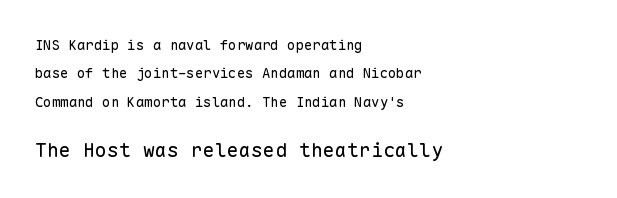
{"italic": "no", "bold": "no", "underline": "no", "align": "left", "line_spacing": "loose", "line_spacing_ratio": 2.02, "letter_spacing": "normal", "letter_spacing_em": 0.0, "larger_block": "second", "size_ratio": 1.43, "glyph_px": 20}
